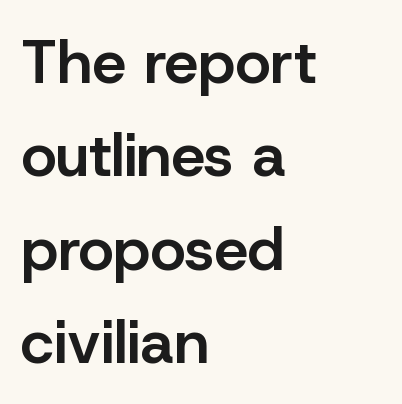
Q: Is the text bold? A: Semi-bold.
Q: Is the text italic (slanted)? A: No, it is upright.
Q: Is the typeface a serif or a sans-serif typeface? A: Sans-serif.
Q: Is the text underlined? A: No.
Q: How is the paragraph aligned? A: Left-aligned.
Q: Is the spacing between letters normal or unusually wide? A: Normal.
Q: Is the spacing between lines tight, normal or loose? A: Normal.
Q: Width (condensed, normal, or wide)? A: Normal.
Q: Stroke contrast? A: Low.
Q: x-height? A: Medium.
Q: Monospaced? A: No.
